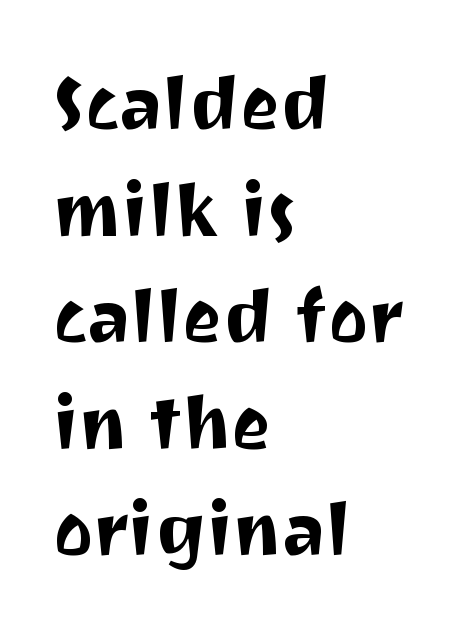
{"serif": "no", "italic": "no", "width": "normal", "stroke_contrast": "medium", "x_height": "medium", "monospaced": "no", "underline": "no", "align": "left", "line_spacing": "normal", "line_spacing_ratio": 1.44, "letter_spacing": "normal", "letter_spacing_em": 0.0, "glyph_px": 74}
